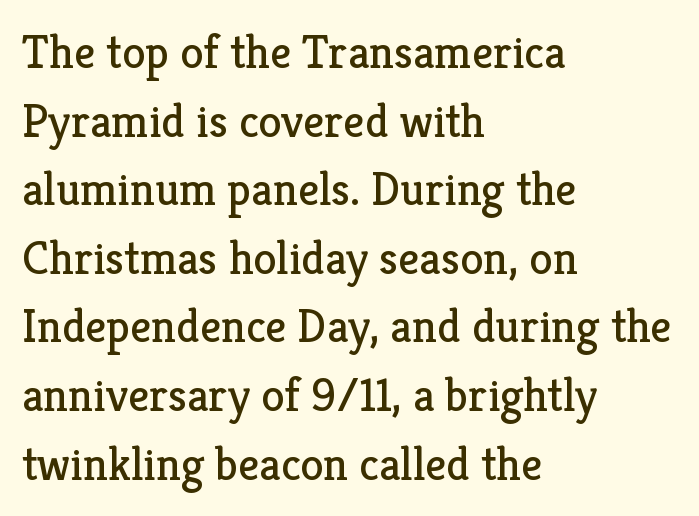
These lines were composed using upright roman letters. Classification — serif. The lines in this sample share a left origin and differ only in where they stop. The line-height multiplier appears to be the usual default. Nobody drew a line under any word here.
